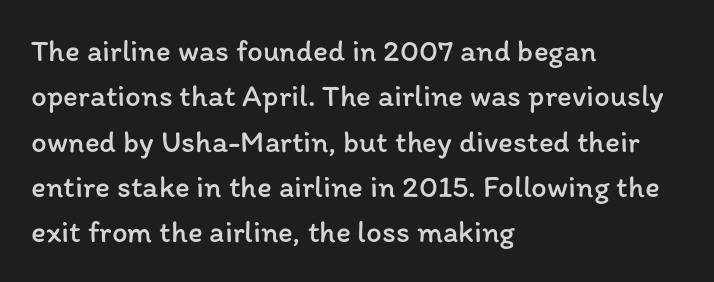
You could not count columns in this text — the font is proportionally spaced. Weight: in the light-to-regular range. The typography opts for an upright posture over an oblique one. Lines of text with bare space underneath. Honestly, the row spacing looks completely unremarkable.
